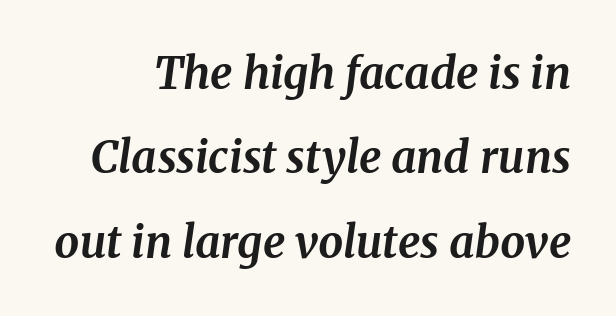
Observe the serifs anchoring each vertical stroke in this sample. Bare-footed words on every line. Successive baselines arrive slowly, with a big drop between each. The face used here has a pronounced slope to its letters. You could not count columns in this text — the font is proportionally spaced.
